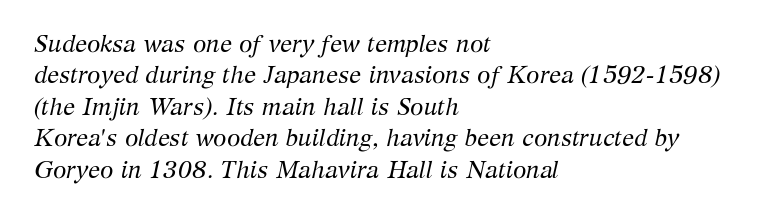
{"italic": "yes", "lean": "right", "slant_degrees": 12, "bold": "no", "underline": "no", "align": "left", "line_spacing": "normal", "line_spacing_ratio": 1.31, "letter_spacing": "normal", "letter_spacing_em": 0.0, "glyph_px": 24}
